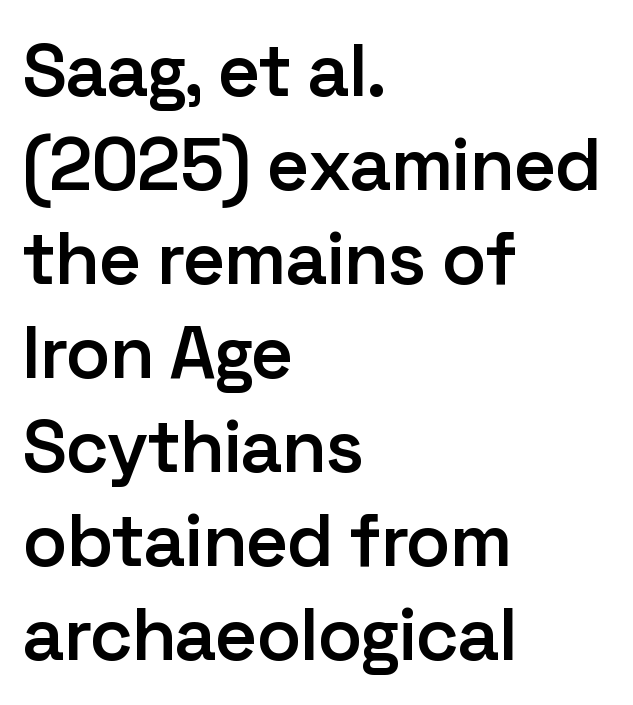
The image shows 74 px semibold sans-serif type, upright; set left-aligned, normal line spacing (1.27x), normal letter spacing, not underlined; low stroke contrast and a medium x-height.
